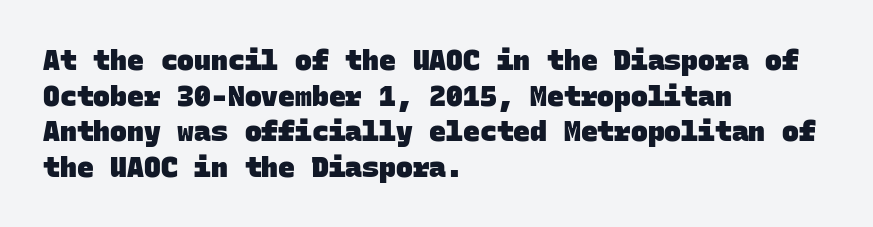
Glyph-to-glyph distance matches everyday printed text. As a designer I'd log this as weight 700, bold. Is this a sans? Yes — the strokes have no serifs. If you measured baseline to baseline, you'd find a middling distance.
